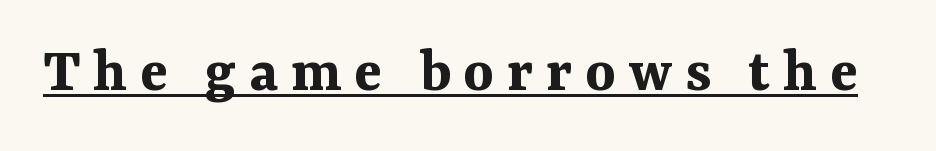
{"serif": "yes", "italic": "no", "bold": "yes", "weight": "bold", "width": "normal", "stroke_contrast": "medium", "x_height": "medium", "monospaced": "no", "underline": "yes", "letter_spacing": "wide", "letter_spacing_em": 0.2, "glyph_px": 64}
